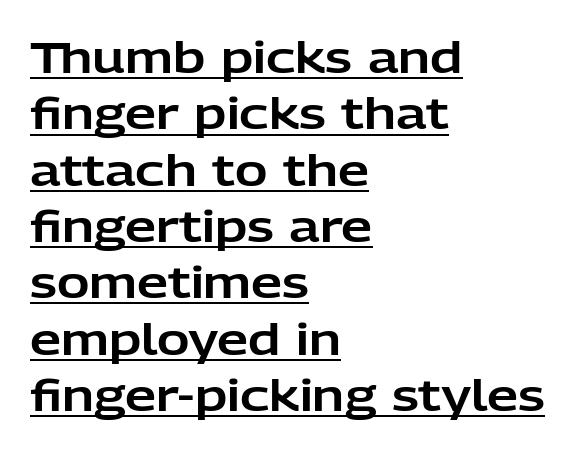
Short note: letters normally spaced. The letters stand upright; this is a roman face. The rendering anchors every line to the left-hand side. The glyphs in this specimen are sans serif.
